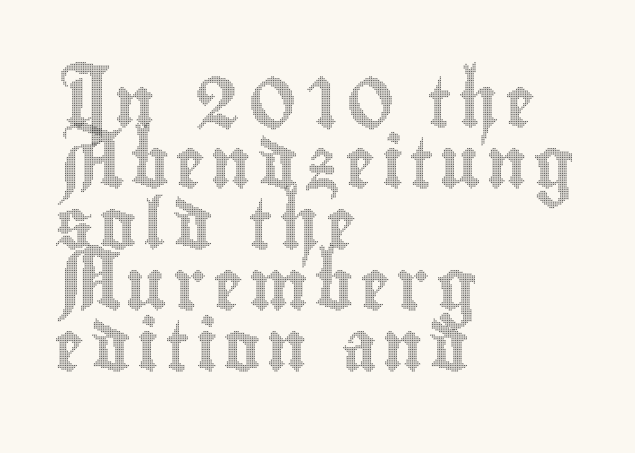
{"italic": "no", "width": "condensed", "x_height": "small", "monospaced": "no", "underline": "no", "align": "left", "line_spacing_ratio": 1.22, "glyph_px": 50}
